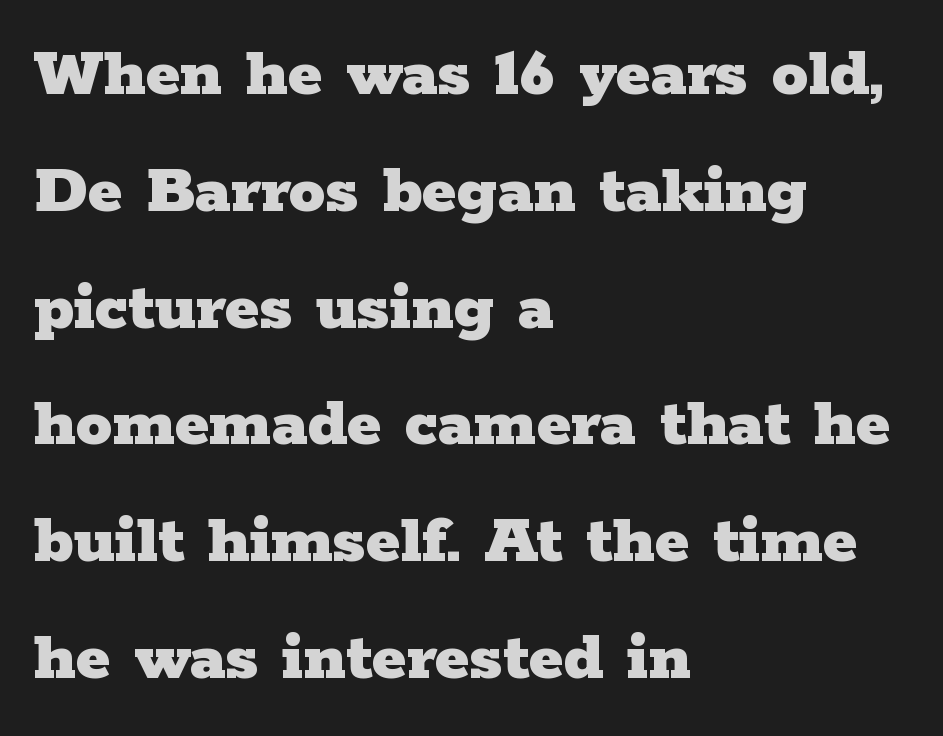
What's the leading like? Ordinary, nothing unusual. You can tell it's not italic because the verticals are truly vertical. Where is the straight margin? On the left. What weight is shown? A full bold with thick strokes. Any mark beneath the type? The region is blank.
